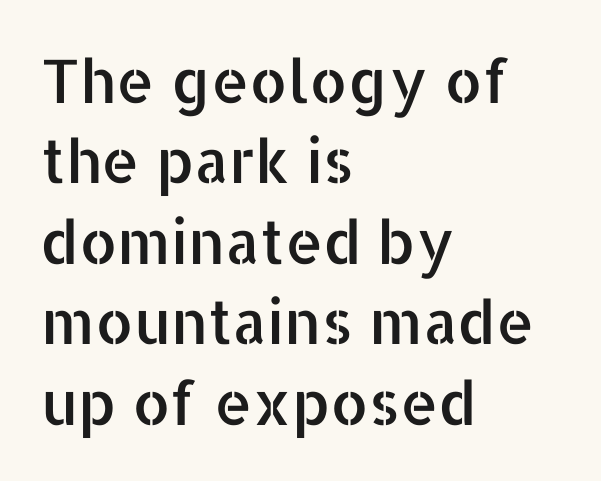
The image shows 60 px sans-serif type, upright; set left-aligned, normal line spacing (1.34x), normal letter spacing, not underlined; low stroke contrast and a medium x-height.
